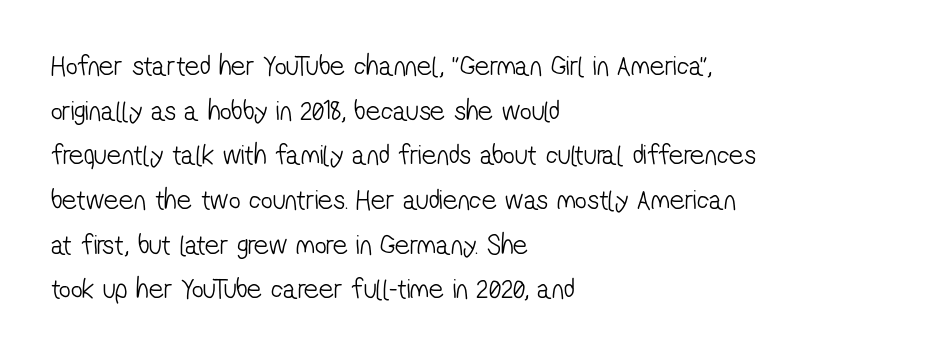
Q: Is the text bold? A: No.
Q: Is the typeface a serif or a sans-serif typeface? A: Sans-serif.
Q: Is the text underlined? A: No.
Q: How is the paragraph aligned? A: Left-aligned.
Q: Is the spacing between letters normal or unusually wide? A: Normal.
Q: Is the spacing between lines tight, normal or loose? A: Normal.
Q: Width (condensed, normal, or wide)? A: Condensed.
Q: Stroke contrast? A: Low.
Q: x-height? A: Medium.
Q: Monospaced? A: No.
